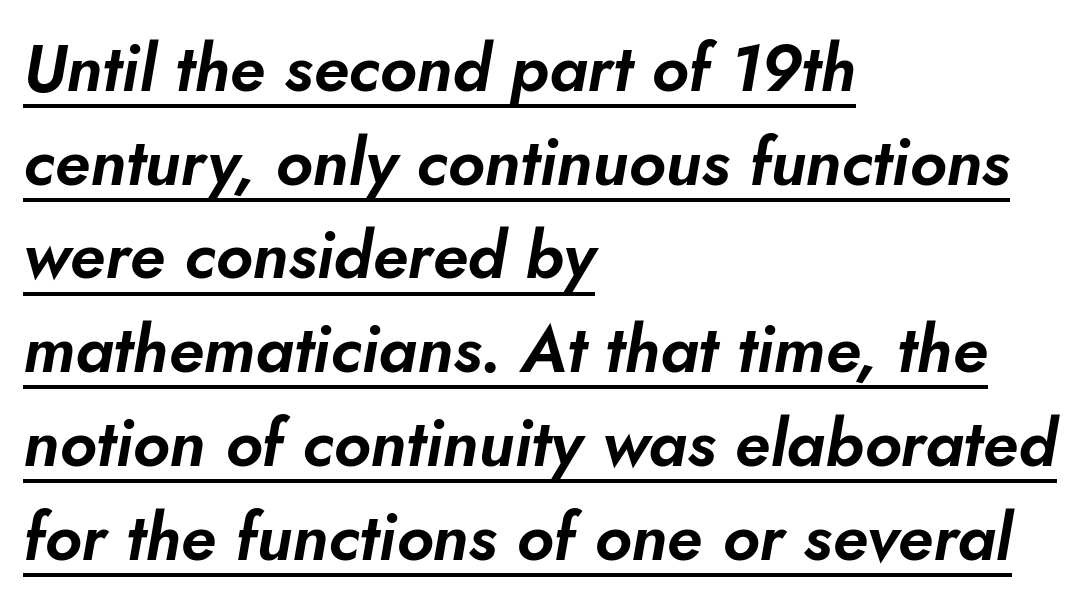
Q: Is the text italic (slanted)? A: Yes, it leans right by about 10 degrees.
Q: Is the text underlined? A: Yes.
Q: How is the paragraph aligned? A: Left-aligned.
Q: Is the spacing between letters normal or unusually wide? A: Normal.
Q: Is the spacing between lines tight, normal or loose? A: Normal.
Q: Width (condensed, normal, or wide)? A: Normal.
Q: Stroke contrast? A: Low.
Q: x-height? A: Small.
Q: Monospaced? A: No.
